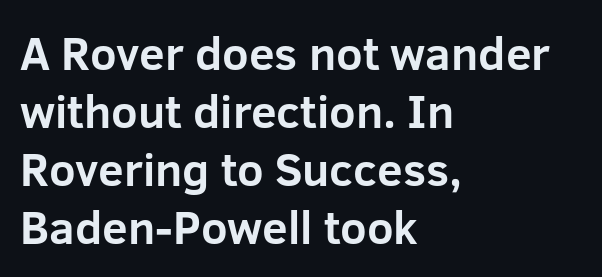
{"serif": "no", "italic": "no", "bold": "yes", "weight": "bold", "width": "normal", "stroke_contrast": "low", "x_height": "medium", "monospaced": "no", "underline": "no", "align": "left", "line_spacing": "normal", "line_spacing_ratio": 1.26, "letter_spacing": "normal", "letter_spacing_em": 0.0, "glyph_px": 46}
